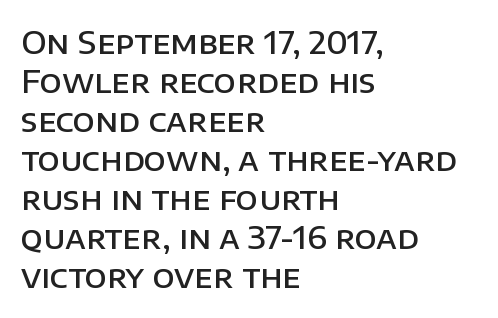
Q: Is the text bold? A: Semi-bold.
Q: Is the text italic (slanted)? A: No, it is upright.
Q: Is the typeface a serif or a sans-serif typeface? A: Sans-serif.
Q: Is the text underlined? A: No.
Q: How is the paragraph aligned? A: Left-aligned.
Q: Is the spacing between letters normal or unusually wide? A: Normal.
Q: Width (condensed, normal, or wide)? A: Normal.
Q: Stroke contrast? A: Low.
Q: x-height? A: Large.
Q: Monospaced? A: No.
